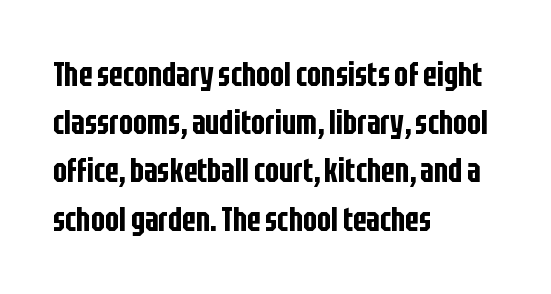
Q: Is the text italic (slanted)? A: No, it is upright.
Q: Is the typeface a serif or a sans-serif typeface? A: Sans-serif.
Q: Is the text underlined? A: No.
Q: How is the paragraph aligned? A: Left-aligned.
Q: Is the spacing between letters normal or unusually wide? A: Normal.
Q: Is the spacing between lines tight, normal or loose? A: Normal.
Q: Width (condensed, normal, or wide)? A: Condensed.
Q: Stroke contrast? A: Low.
Q: x-height? A: Large.
Q: Monospaced? A: No.
